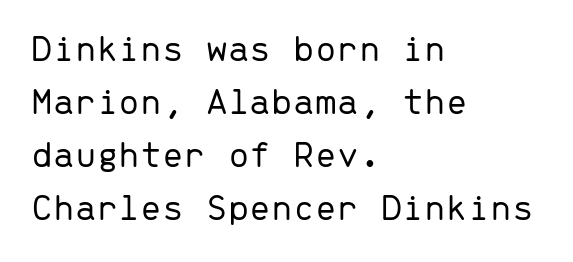
The image shows 39 px light sans-serif type, upright, monospaced; set left-aligned, normal line spacing (1.36x), normal letter spacing, not underlined; low stroke contrast and a medium x-height.
